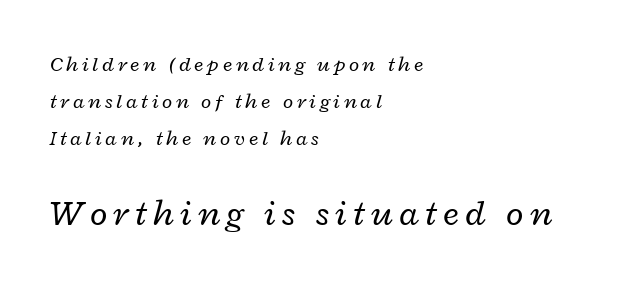
Q: Is the text bold? A: No.
Q: Is the text italic (slanted)? A: Yes, it leans right by about 12 degrees.
Q: Is the text underlined? A: No.
Q: How is the paragraph aligned? A: Left-aligned.
Q: Which block of text is set in a larger size, the first (top) or the second (bottom)? A: The second (bottom) one.
Q: Width (condensed, normal, or wide)? A: Wide.
Q: Stroke contrast? A: Low.
Q: x-height? A: Medium.
Q: Monospaced? A: No.
